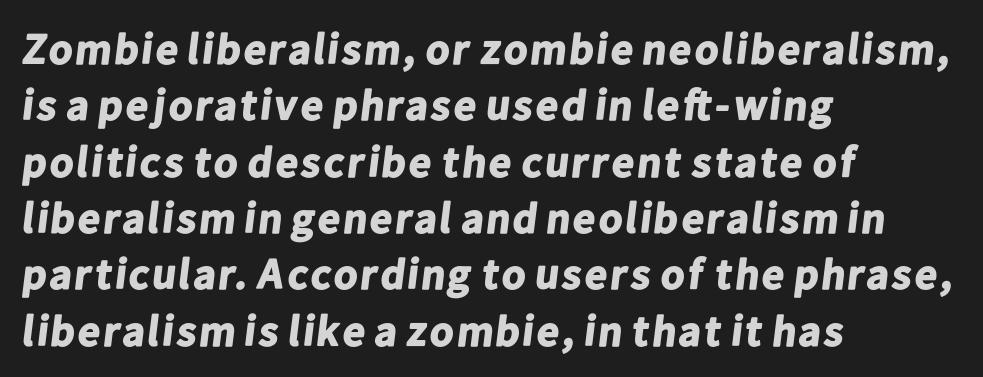
The image shows 43 px bold sans-serif type; set left-aligned, normal line spacing (1.31x), normal letter spacing, not underlined; low stroke contrast and a medium x-height.
